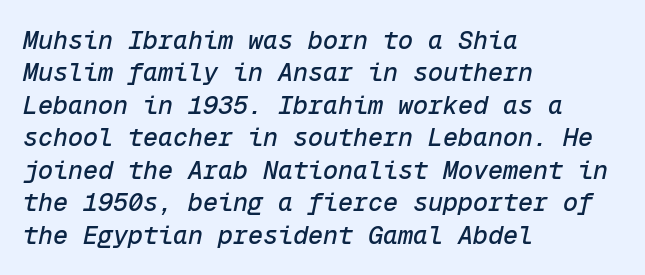
The image shows 25 px text type, italic (leaning right); set left-aligned, normal line spacing (1.3x), normal letter spacing, not underlined.
